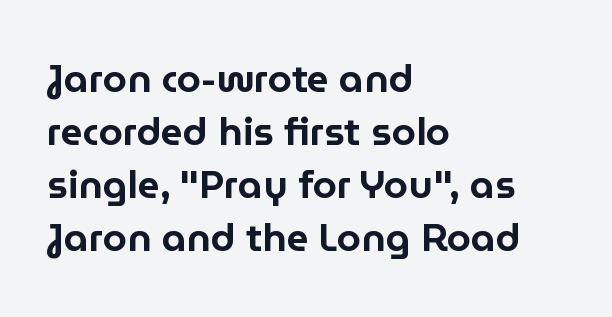
Varying glyph widths throughout — classic text-font behaviour. A sans-serif font was chosen for this passage. Anything drawn beneath the words? Only blank space. Normally led — the rows are evenly, conventionally spaced. If you drew a line through each stem, it would be perfectly vertical. The setting favours the left margin, as ordinary paragraphs usually do.
